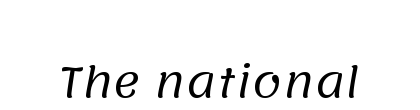
The image shows 42 px regular-weight sans-serif type; set normal letter spacing, not underlined; low stroke contrast and a large x-height.
